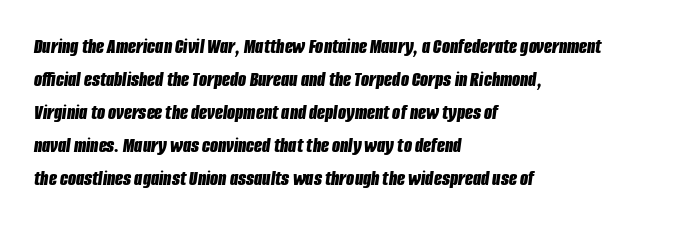
The image shows 21 px bold type, italic (leaning right); set left-aligned, normal line spacing (1.57x), normal letter spacing, not underlined.
